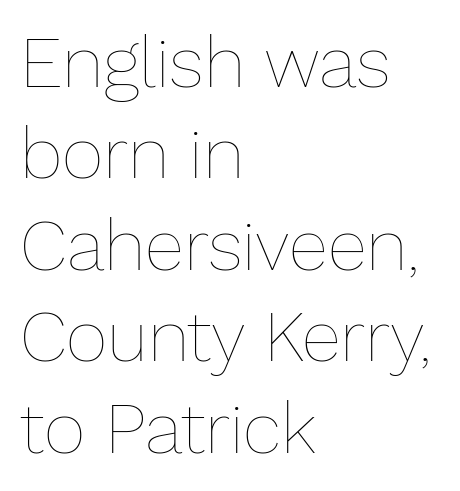
Is the stroke heavy? The answer is a plain regular-or-lighter. The area under the type is left untouched. Students, note that the glyphs here touch the page at normal intervals. Every row of glyphs begins at an identical x-position on the left. Spacing verdict: proportional, widths tailored to each character.
